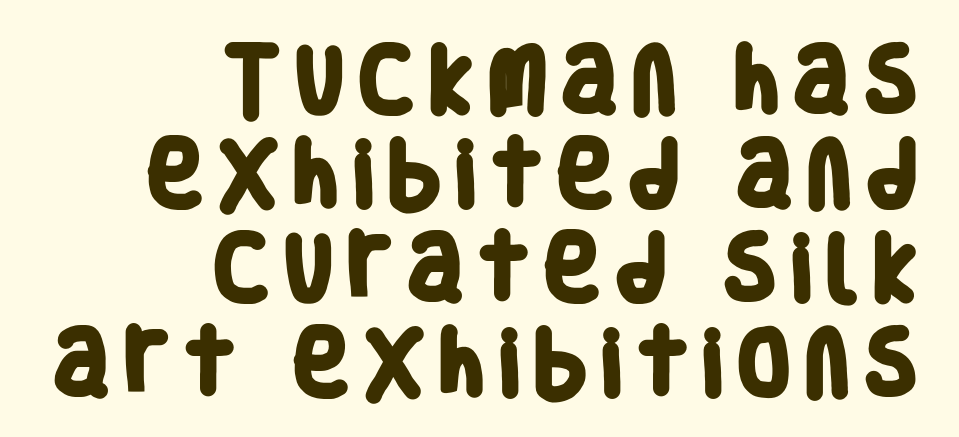
{"serif": "no", "bold": "yes", "weight": "heavy", "width": "condensed", "stroke_contrast": "low", "x_height": "large", "monospaced": "no", "underline": "no", "align": "right", "line_spacing": "normal", "line_spacing_ratio": 1.29, "glyph_px": 73}
